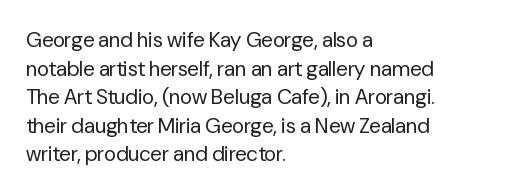
Q: Is the text bold? A: No.
Q: Is the text italic (slanted)? A: No, it is upright.
Q: Is the text underlined? A: No.
Q: How is the paragraph aligned? A: Left-aligned.
Q: Is the spacing between letters normal or unusually wide? A: Normal.
Q: Is the spacing between lines tight, normal or loose? A: Normal.
